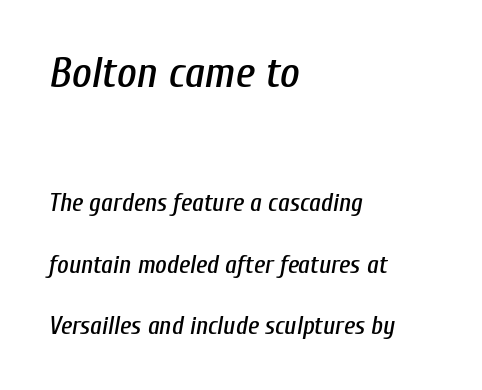
{"italic": "yes", "lean": "right", "slant_degrees": 10, "width": "condensed", "stroke_contrast": "low", "x_height": "medium", "monospaced": "no", "underline": "no", "align": "left", "line_spacing": "loose", "line_spacing_ratio": 2.46, "letter_spacing": "normal", "letter_spacing_em": 0.0, "larger_block": "first", "size_ratio": 1.72, "glyph_px": 43}
